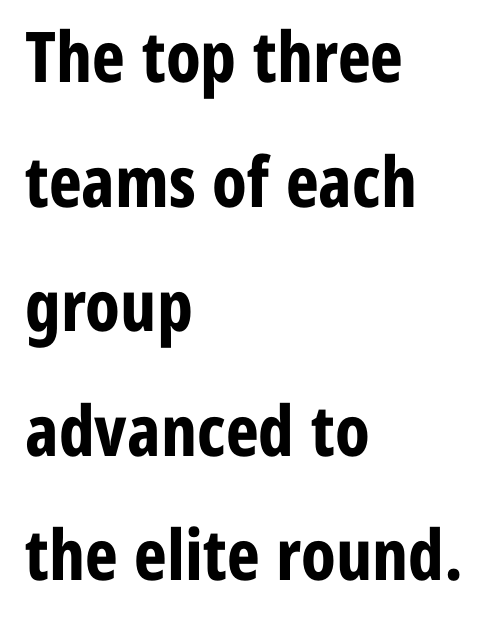
Q: Is the text bold? A: Yes.
Q: Is the text italic (slanted)? A: No, it is upright.
Q: Is the typeface a serif or a sans-serif typeface? A: Sans-serif.
Q: Is the text underlined? A: No.
Q: How is the paragraph aligned? A: Left-aligned.
Q: Is the spacing between letters normal or unusually wide? A: Normal.
Q: Width (condensed, normal, or wide)? A: Condensed.
Q: Stroke contrast? A: Low.
Q: x-height? A: Medium.
Q: Monospaced? A: No.
